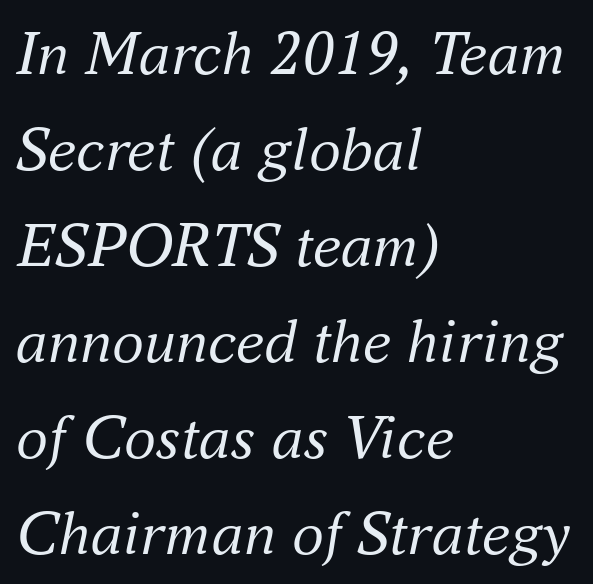
{"serif": "yes", "italic": "yes", "lean": "right", "slant_degrees": 16, "bold": "no", "weight": "regular", "width": "normal", "stroke_contrast": "medium", "x_height": "small", "monospaced": "no", "underline": "no", "align": "left", "line_spacing": "normal", "line_spacing_ratio": 1.5, "letter_spacing": "normal", "letter_spacing_em": 0.0, "glyph_px": 64}
